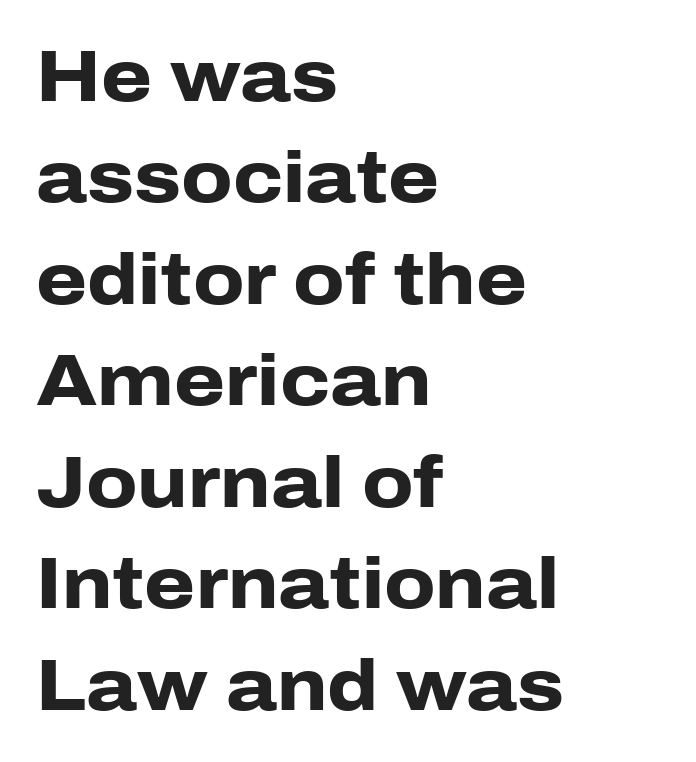
{"serif": "no", "italic": "no", "bold": "yes", "weight": "heavy", "width": "normal", "stroke_contrast": "low", "x_height": "medium", "monospaced": "no", "underline": "no", "align": "left", "line_spacing": "normal", "line_spacing_ratio": 1.39, "letter_spacing": "normal", "letter_spacing_em": 0.0, "glyph_px": 73}
